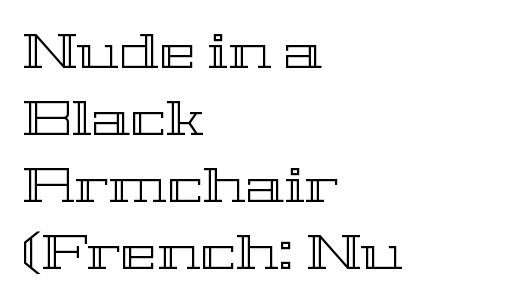
These lines are set flush left with a ragged right edge. The space between consecutive lines is moderate. Looks like regular typesetting: each glyph gets only the width it needs. The lettering stays uniformly vertical, giving the passage a roman look. The glyphs are unaccompanied by any horizontal stroke below them.
